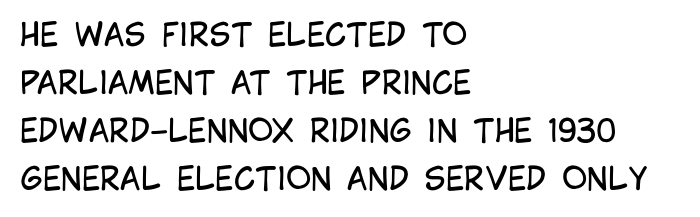
Summary of vertical rhythm: regular, with standard interline spacing. Is this a fixed-width face? No — the glyphs have proportional, varying widths. The text block is weighted toward the left margin, trailing off unevenly rightward. No feet cap the strokes, marking this as sans-serif type. The letterforms sit at book weight or below. Does extra space separate the letters? No, they use regular spacing.
